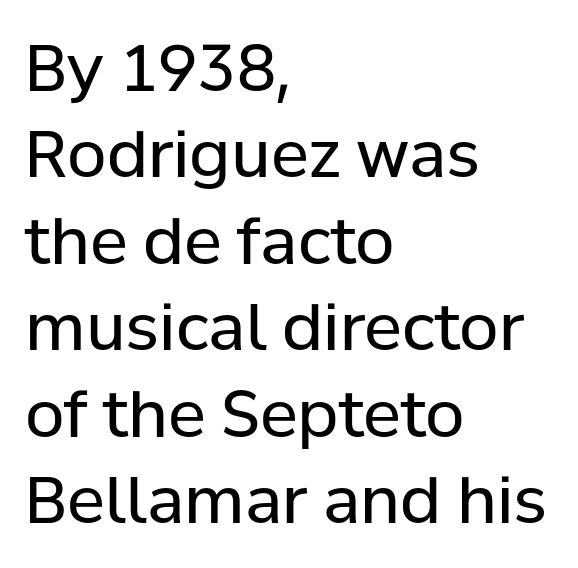
The image shows 64 px regular-weight sans-serif type, upright; set left-aligned, normal line spacing (1.35x), normal letter spacing, not underlined; low stroke contrast and a medium x-height.
